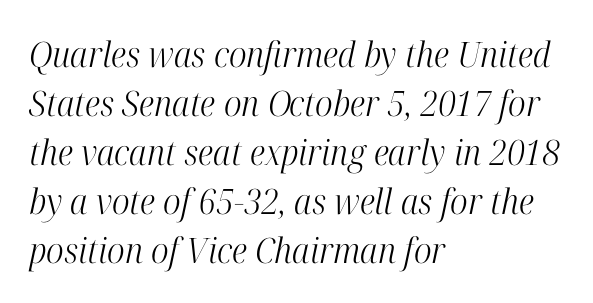
The image shows 35 px light, condensed serif type, italic (leaning right); set left-aligned, normal line spacing (1.4x), normal letter spacing, not underlined; high stroke contrast and a medium x-height.
